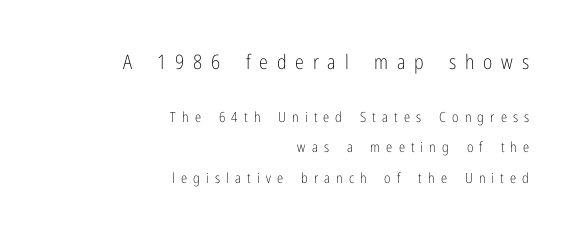
The image shows 20 px text type, upright; set right-aligned, loose line spacing (2.18x), unusually wide letter spacing (+0.44 em), not underlined; the first (top) block is 1.43x larger.
